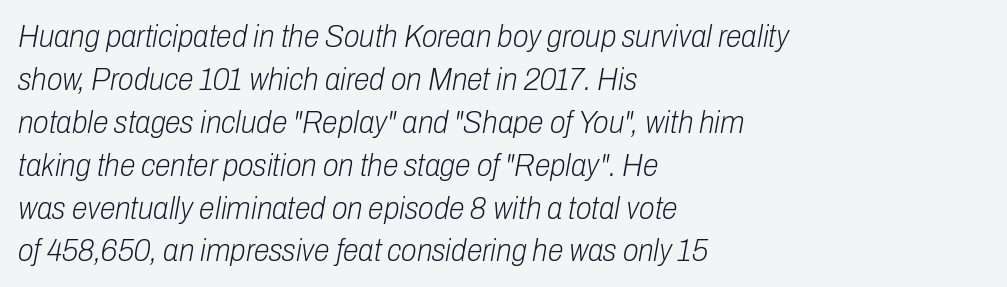
The image shows 32 px light, condensed type, italic (leaning right); set left-aligned, normal line spacing (1.34x), normal letter spacing, not underlined; low stroke contrast and a medium x-height.
